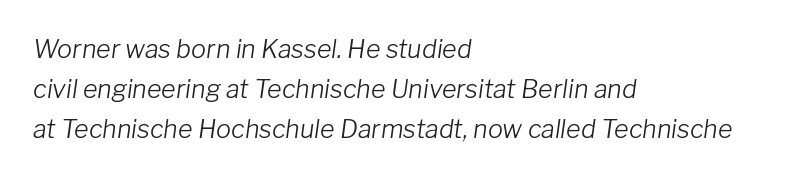
Q: Is the text bold? A: No.
Q: Is the text italic (slanted)? A: Yes, it leans right by about 8 degrees.
Q: Is the text underlined? A: No.
Q: How is the paragraph aligned? A: Left-aligned.
Q: Is the spacing between letters normal or unusually wide? A: Normal.
Q: Is the spacing between lines tight, normal or loose? A: Normal.
